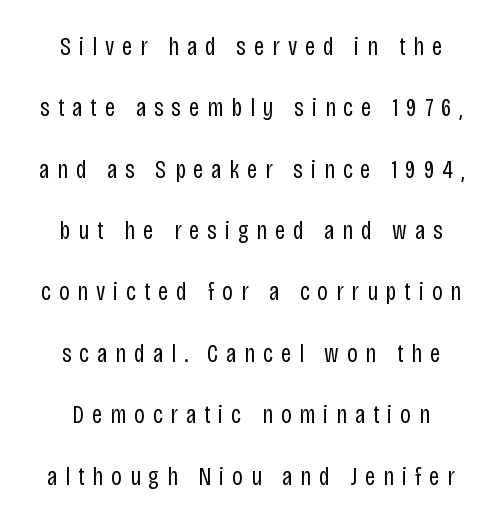
Q: Is the text bold? A: No.
Q: Is the text italic (slanted)? A: No, it is upright.
Q: Is the text underlined? A: No.
Q: Is the spacing between letters normal or unusually wide? A: Unusually wide.
Q: Is the spacing between lines tight, normal or loose? A: Loose.
